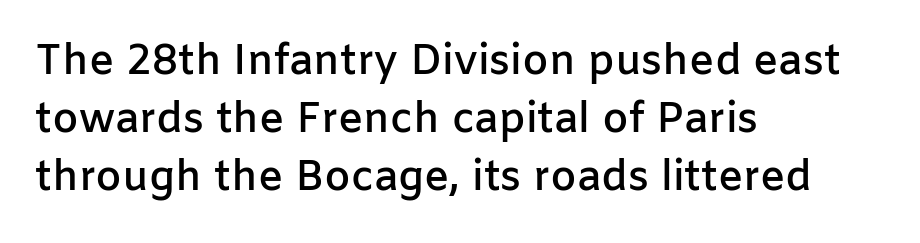
The characters display no serif detailing; their extremities are plain. Alignment: flush left. Unlike italic type, these characters show no tilt at all. The sample has been set in demibold, a notch under bold. Is this a fixed-width face? No — the glyphs have proportional, varying widths.
